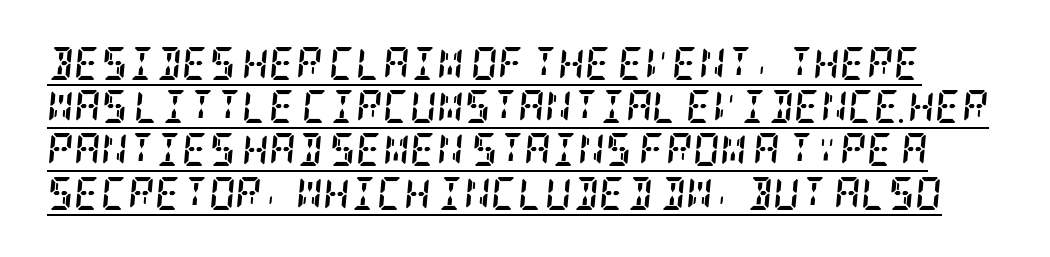
{"serif": "yes", "italic": "yes", "lean": "right", "slant_degrees": 5, "bold": "yes", "weight": "semibold", "width": "condensed", "stroke_contrast": "low", "x_height": "large", "underline": "yes", "line_spacing": "normal", "line_spacing_ratio": 1.31, "letter_spacing": "normal", "letter_spacing_em": 0.0, "glyph_px": 33}
